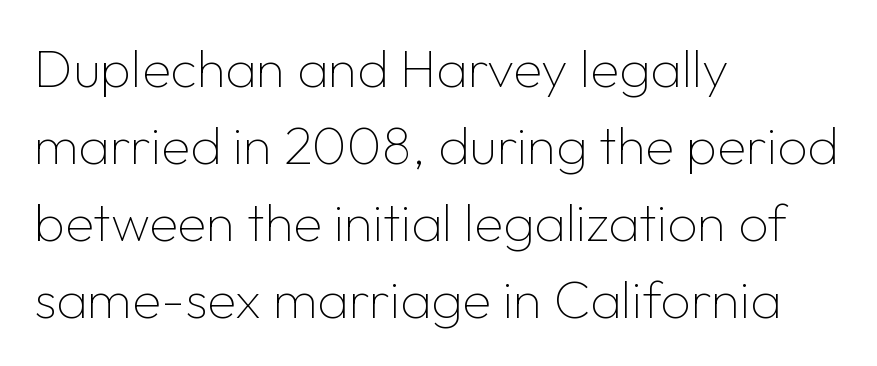
Honestly, the row spacing looks completely unremarkable. Clear beneath every line of the passage. This sample has the flowing, uneven cadence of proportional lettering. The gaps between neighbouring characters are ordinary and unremarkable. The font family rendered here belongs to the sans-serif group. Characters remain perfectly vertical along every line.
